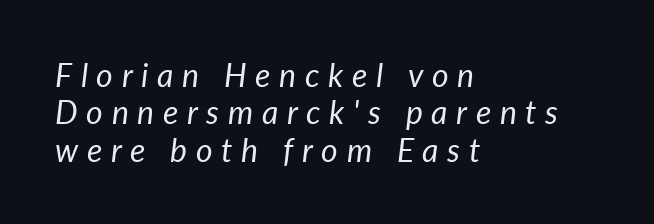
{"italic": "yes", "lean": "right", "slant_degrees": 7, "bold": "no", "weight": "regular", "width": "normal", "stroke_contrast": "low", "x_height": "medium", "monospaced": "no", "underline": "no", "align": "left", "line_spacing_ratio": 1.17, "letter_spacing": "wide", "letter_spacing_em": 0.27, "glyph_px": 32}
